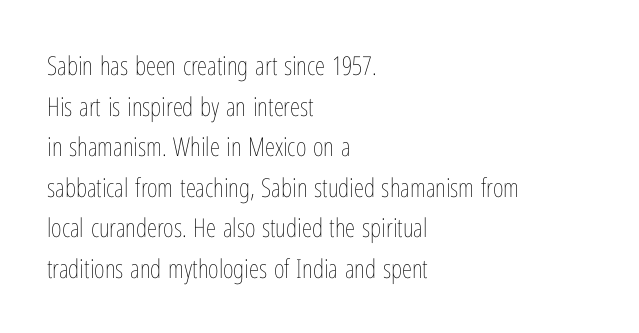
The zone under the glyphs is completely vacant. Letters have the restrained weight of plain body copy at most. Line beginnings align vertically; line endings do not. The gaps between neighbouring characters are ordinary and unremarkable.
